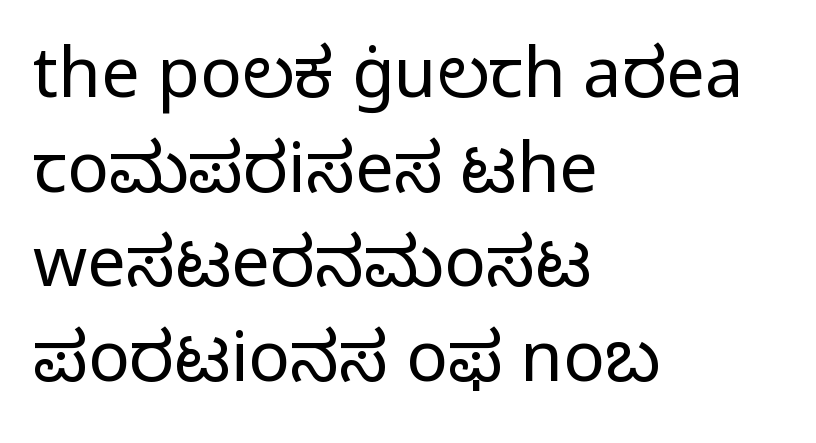
{"serif": "no", "italic": "no", "bold": "no", "weight": "regular", "width": "normal", "stroke_contrast": "low", "x_height": "medium", "monospaced": "no", "underline": "no", "align": "left", "line_spacing": "normal", "line_spacing_ratio": 1.37, "letter_spacing": "normal", "letter_spacing_em": 0.0, "glyph_px": 69}
